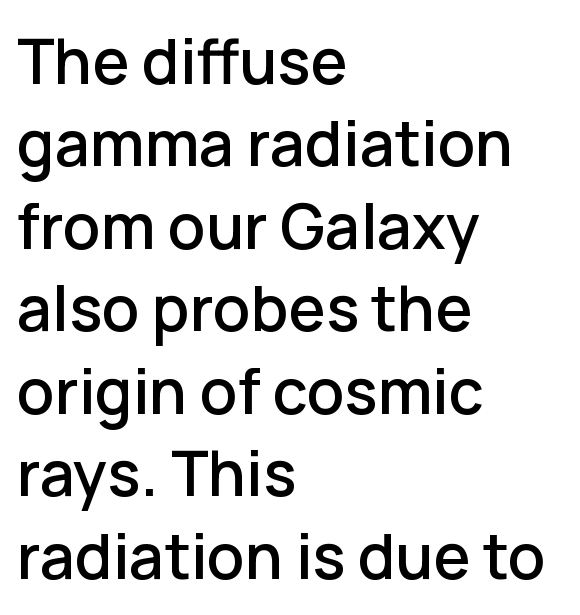
Q: Is the text italic (slanted)? A: No, it is upright.
Q: Is the typeface a serif or a sans-serif typeface? A: Sans-serif.
Q: Is the text underlined? A: No.
Q: How is the paragraph aligned? A: Left-aligned.
Q: Is the spacing between letters normal or unusually wide? A: Normal.
Q: Is the spacing between lines tight, normal or loose? A: Normal.
Q: Width (condensed, normal, or wide)? A: Normal.
Q: Stroke contrast? A: Low.
Q: x-height? A: Medium.
Q: Monospaced? A: No.
